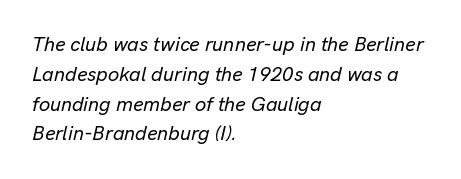
Look at the tracking — it's just the regular setting, nothing added. The paragraph shown leans on its left margin. The strip under each line holds only bare page. This block has exactly the height ordinary leading produces. Posture: slanted.
